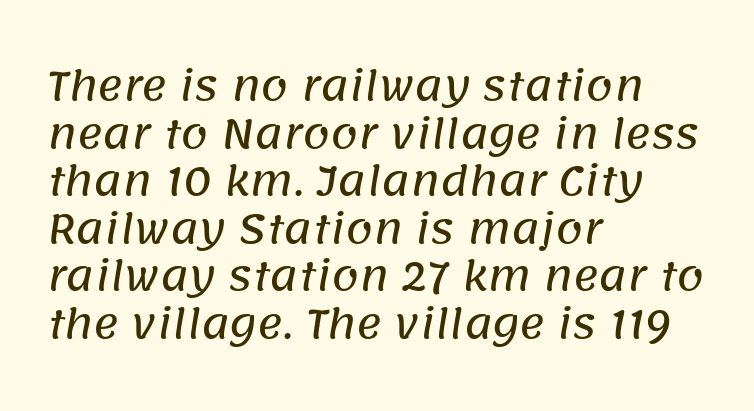
The image shows 39 px sans-serif type; set left-aligned, line spacing 1.22x, normal letter spacing, not underlined; low stroke contrast and a large x-height.
